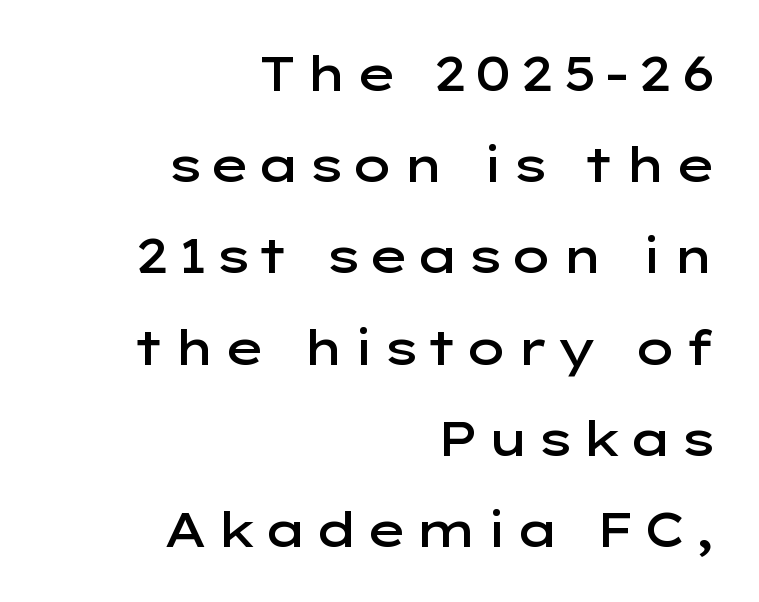
The image shows 48 px semibold, wide sans-serif type, upright; set right-aligned, loose line spacing (1.9x), not underlined; low stroke contrast and a medium x-height.
